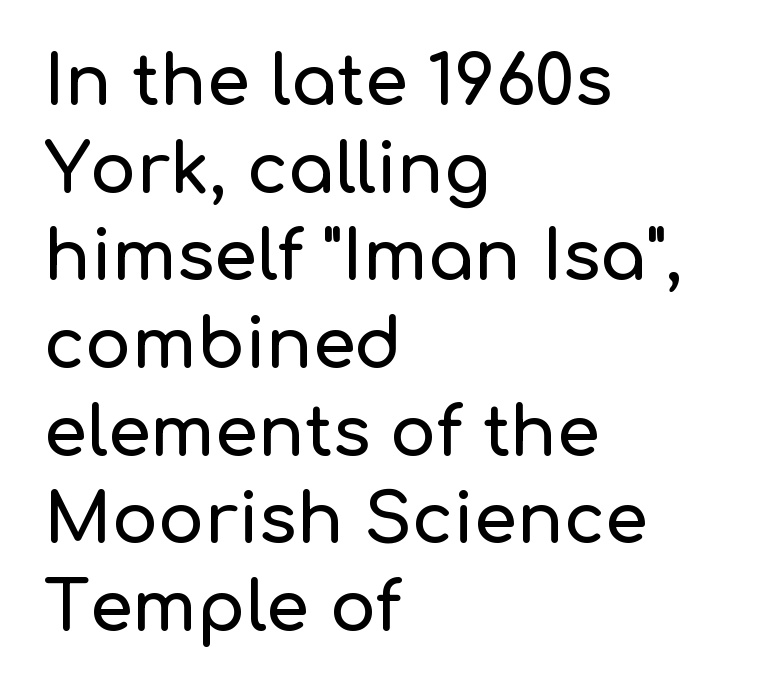
The image shows 69 px sans-serif type, upright; set left-aligned, normal line spacing (1.27x), normal letter spacing, not underlined; low stroke contrast and a medium x-height.
